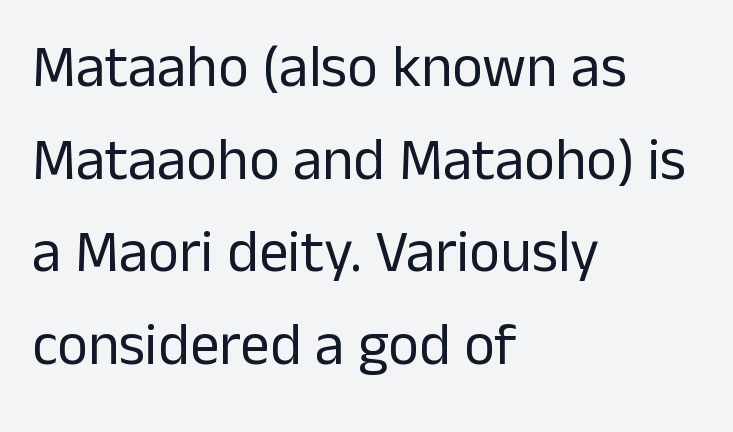
{"serif": "no", "italic": "no", "bold": "no", "weight": "regular", "width": "normal", "stroke_contrast": "low", "x_height": "medium", "monospaced": "no", "underline": "no", "align": "left", "line_spacing": "normal", "line_spacing_ratio": 1.57, "letter_spacing": "normal", "letter_spacing_em": 0.0, "glyph_px": 59}
